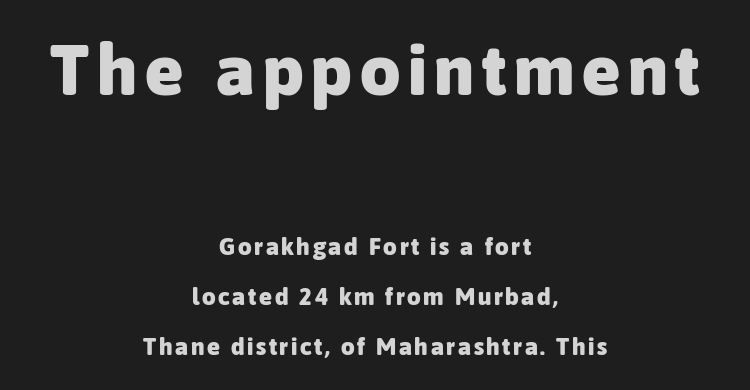
Q: Is the text bold? A: Yes.
Q: Is the text italic (slanted)? A: No, it is upright.
Q: Is the typeface a serif or a sans-serif typeface? A: Sans-serif.
Q: Is the text underlined? A: No.
Q: How is the paragraph aligned? A: Centered.
Q: Is the spacing between lines tight, normal or loose? A: Loose.
Q: Which block of text is set in a larger size, the first (top) or the second (bottom)? A: The first (top) one.
Q: Width (condensed, normal, or wide)? A: Normal.
Q: Stroke contrast? A: Low.
Q: x-height? A: Medium.
Q: Monospaced? A: No.
